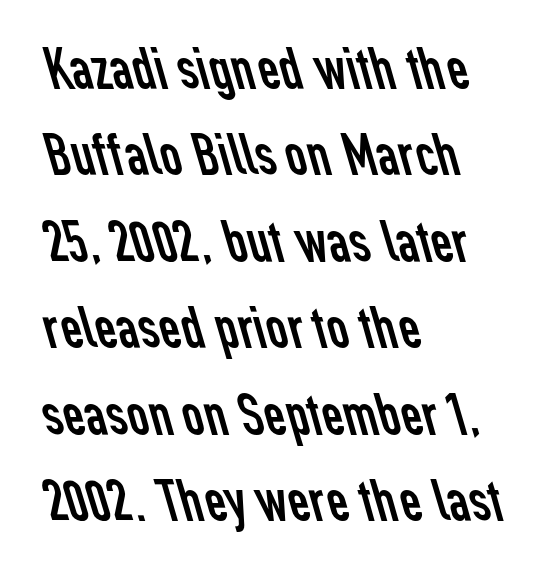
Q: Is the text bold? A: No.
Q: Is the typeface a serif or a sans-serif typeface? A: Sans-serif.
Q: Is the text underlined? A: No.
Q: How is the paragraph aligned? A: Left-aligned.
Q: Is the spacing between letters normal or unusually wide? A: Normal.
Q: Is the spacing between lines tight, normal or loose? A: Normal.
Q: Width (condensed, normal, or wide)? A: Normal.
Q: Stroke contrast? A: Low.
Q: x-height? A: Medium.
Q: Monospaced? A: No.
